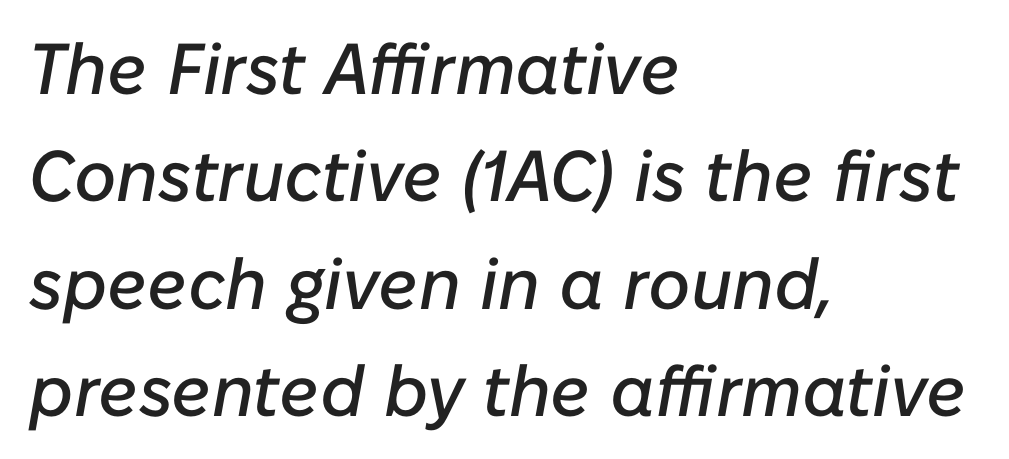
Q: Is the text italic (slanted)? A: Yes, it leans right by about 10 degrees.
Q: Is the text underlined? A: No.
Q: How is the paragraph aligned? A: Left-aligned.
Q: Is the spacing between letters normal or unusually wide? A: Normal.
Q: Is the spacing between lines tight, normal or loose? A: Normal.
Q: Width (condensed, normal, or wide)? A: Normal.
Q: Stroke contrast? A: Low.
Q: x-height? A: Medium.
Q: Monospaced? A: No.
